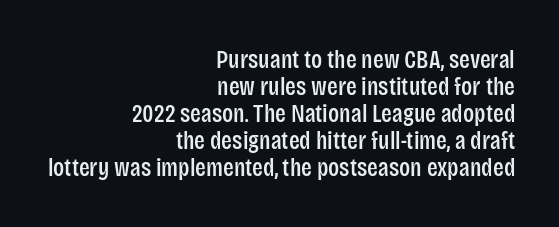
{"italic": "no", "underline": "no", "align": "right", "line_spacing": "tight", "line_spacing_ratio": 1.08, "letter_spacing": "normal", "letter_spacing_em": 0.0, "glyph_px": 25}
